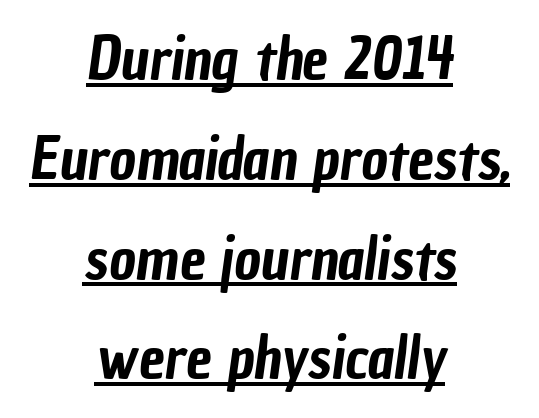
The image shows 58 px condensed sans-serif type; set centered, line spacing 1.72x, normal letter spacing, underlined; low stroke contrast and a medium x-height.
